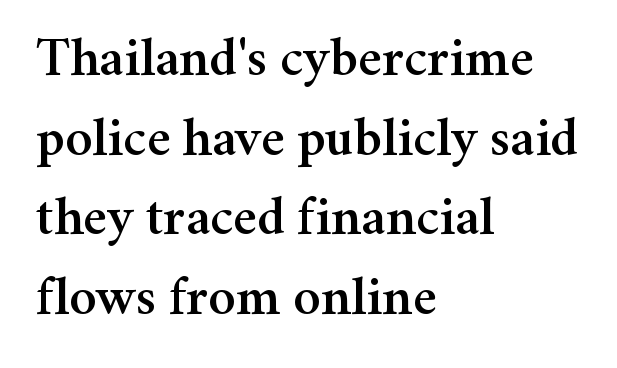
Inter-character spacing is left at the font's built-in metrics. Quick note: not italic, upright. These lines are rendered in a variable-pitch font. Each line starts at the same left margin while the right side varies. Descenders are the only things crossing below the line. Serif or sans? Serif — the stroke terminals have little feet.
